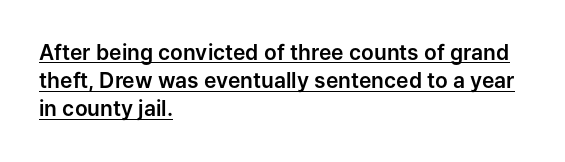
The rendering keeps characters at their native spacing. Posture: upright roman. Looks like someone drew a line under every word here. What's the leading like? Ordinary, nothing unusual. Short and long lines alike share a common starting point at left.
